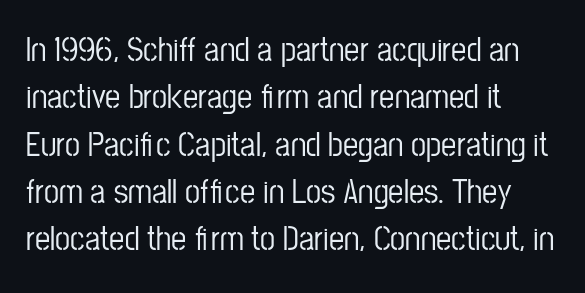
The image shows 34 px condensed sans-serif type, upright; set left-aligned, normal line spacing (1.39x), normal letter spacing, not underlined; low stroke contrast and a medium x-height.
